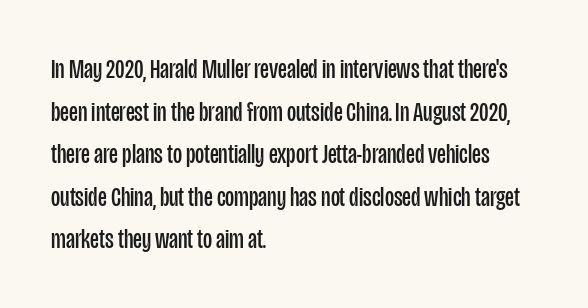
The image shows 28 px regular-weight, condensed sans-serif type, upright; set left-aligned, normal line spacing (1.52x), normal letter spacing, not underlined; low stroke contrast and a large x-height.
